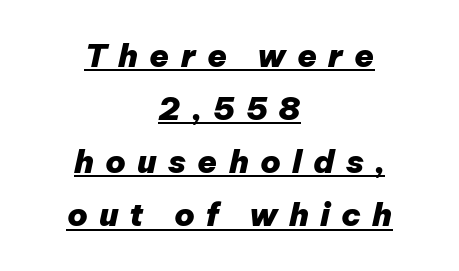
The image shows 32 px heavy type, italic (leaning right); set centered, normal line spacing (1.66x), unusually wide letter spacing (+0.35 em), underlined; low stroke contrast and a medium x-height.
